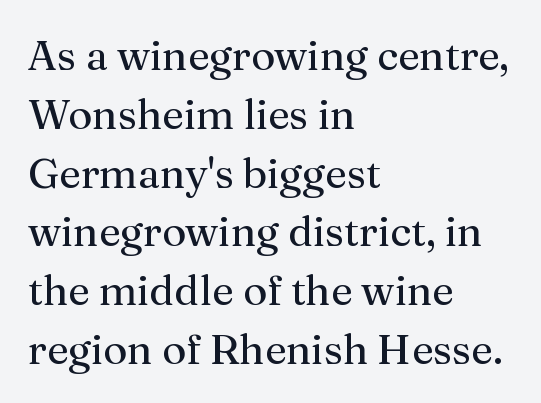
Q: Is the text bold? A: No.
Q: Is the text italic (slanted)? A: No, it is upright.
Q: Is the typeface a serif or a sans-serif typeface? A: Serif.
Q: Is the text underlined? A: No.
Q: How is the paragraph aligned? A: Left-aligned.
Q: Is the spacing between letters normal or unusually wide? A: Normal.
Q: Is the spacing between lines tight, normal or loose? A: Normal.
Q: Width (condensed, normal, or wide)? A: Normal.
Q: Stroke contrast? A: Medium.
Q: x-height? A: Medium.
Q: Monospaced? A: No.
